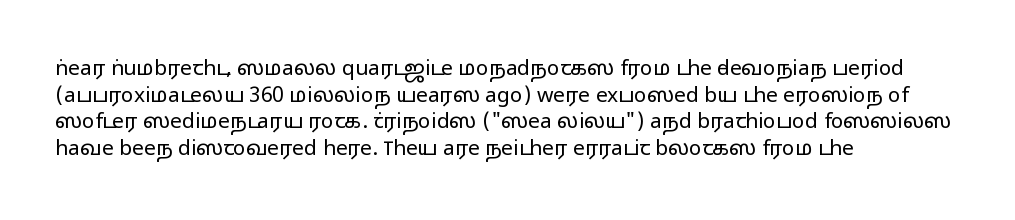
The image shows 21 px text type, upright; set left-aligned, normal line spacing (1.27x), normal letter spacing, not underlined.
